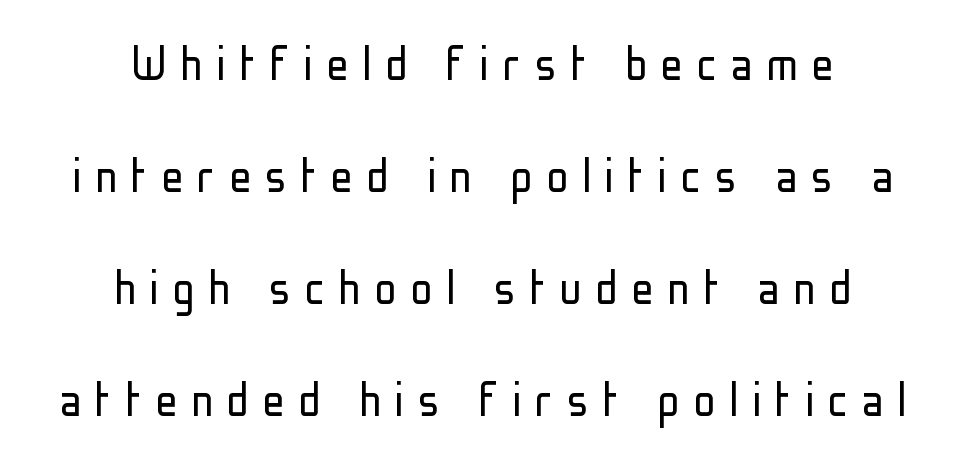
{"serif": "no", "italic": "no", "bold": "no", "weight": "light", "width": "condensed", "stroke_contrast": "low", "x_height": "medium", "monospaced": "no", "underline": "no", "align": "center", "line_spacing": "loose", "line_spacing_ratio": 2.0, "letter_spacing": "wide", "letter_spacing_em": 0.24, "glyph_px": 56}
